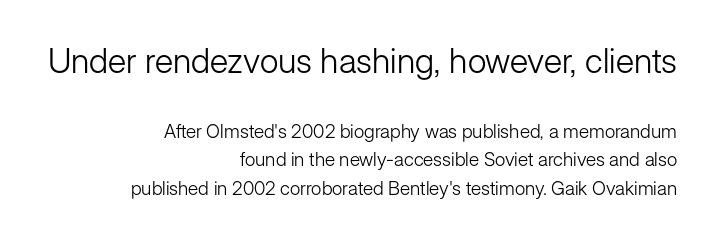
Q: Is the text bold? A: No.
Q: Is the text italic (slanted)? A: No, it is upright.
Q: Is the typeface a serif or a sans-serif typeface? A: Sans-serif.
Q: Is the text underlined? A: No.
Q: How is the paragraph aligned? A: Right-aligned.
Q: Is the spacing between letters normal or unusually wide? A: Normal.
Q: Is the spacing between lines tight, normal or loose? A: Normal.
Q: Which block of text is set in a larger size, the first (top) or the second (bottom)? A: The first (top) one.
Q: Width (condensed, normal, or wide)? A: Normal.
Q: Stroke contrast? A: Low.
Q: x-height? A: Medium.
Q: Monospaced? A: No.
